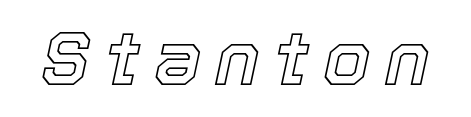
Check under the words: just untouched page. Character widths vary here, with narrow letters taking less room than wide ones. Slanted lettering throughout.
